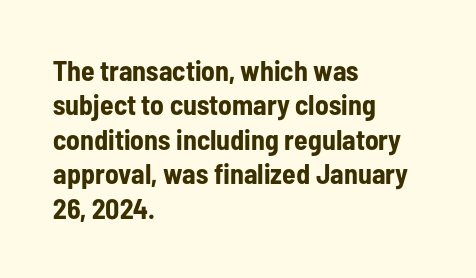
{"serif": "no", "italic": "no", "bold": "yes", "weight": "bold", "width": "condensed", "stroke_contrast": "low", "x_height": "medium", "monospaced": "no", "underline": "no", "align": "left", "line_spacing_ratio": 1.23, "letter_spacing": "normal", "letter_spacing_em": 0.0, "glyph_px": 28}
